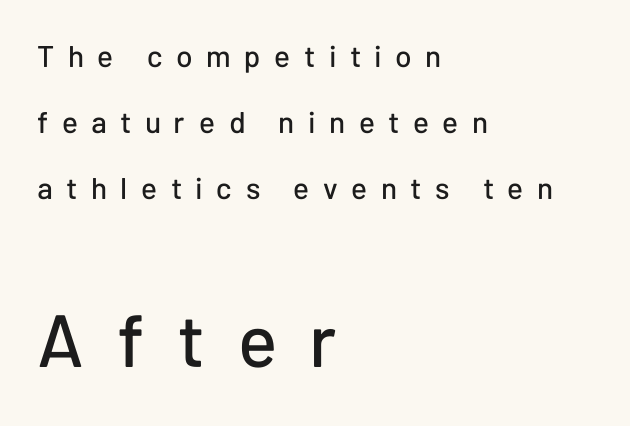
The paragraph shown leans on its left margin. The horizontal fit of the characters is loose and conspicuously gappy. Each new line begins a long way beneath the previous one. No italicization has been applied; the sample stays upright.
